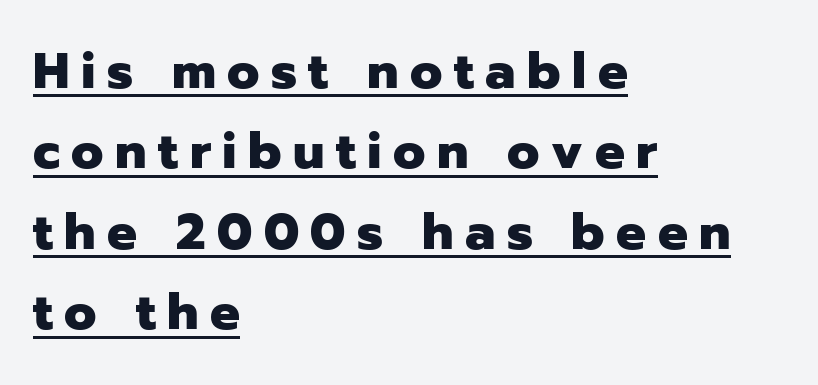
The image shows 50 px heavy sans-serif type, upright; set left-aligned, normal line spacing (1.61x), unusually wide letter spacing (+0.23 em), underlined; low stroke contrast and a medium x-height.
